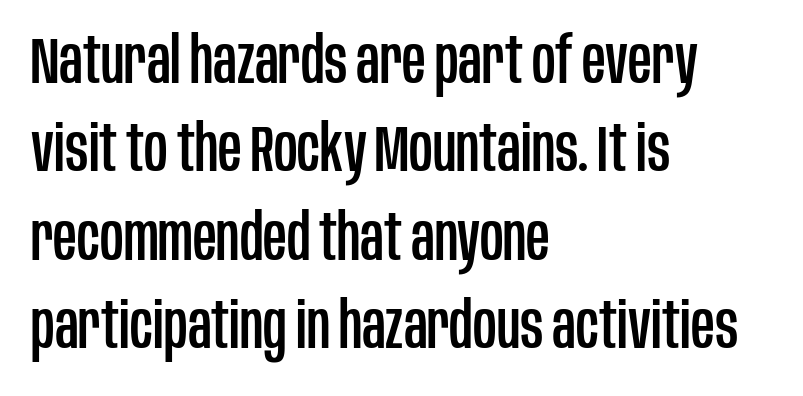
Descenders hang freely into open space. Layout note: lines flush left. Look at the bottom of the vertical strokes: they stop flat, with no serifs. These lines were composed using upright roman letters. These lines are rendered in a variable-pitch font.
